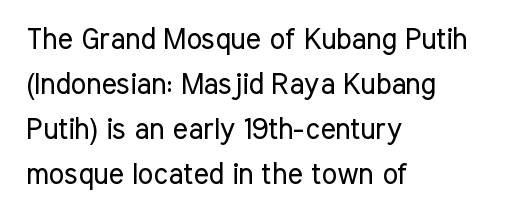
Rule under the text: the space is simply empty. Character widths vary here, with narrow letters taking less room than wide ones. Bold? No — there's no thickening of the strokes. The axis of the letterforms is exactly vertical.
